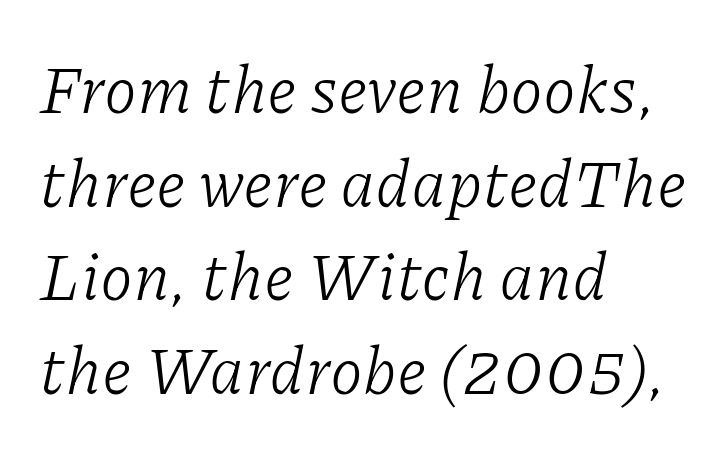
{"serif": "yes", "italic": "yes", "lean": "right", "slant_degrees": 11, "bold": "no", "weight": "light", "width": "normal", "stroke_contrast": "low", "x_height": "medium", "monospaced": "no", "underline": "no", "align": "left", "line_spacing": "normal", "line_spacing_ratio": 1.42, "letter_spacing": "normal", "letter_spacing_em": 0.0, "glyph_px": 66}
